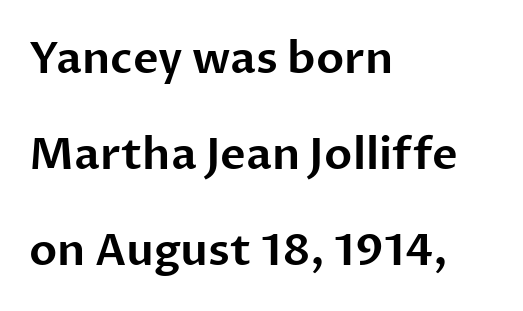
{"serif": "no", "italic": "no", "width": "normal", "stroke_contrast": "low", "x_height": "medium", "monospaced": "no", "underline": "no", "align": "left", "line_spacing": "loose", "line_spacing_ratio": 2.18, "letter_spacing": "normal", "letter_spacing_em": 0.0, "glyph_px": 44}
